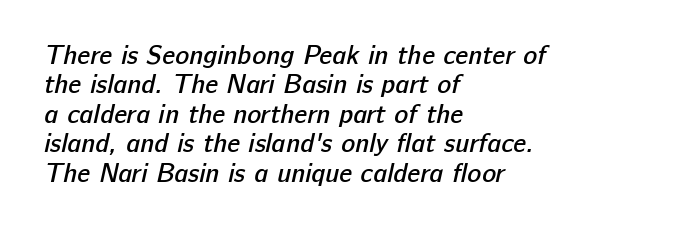
The space beneath each line is pristine and unruled. The face used here is a semibold: visibly heavier than regular, lighter than bold. Compared with a centered layout, this one pins lines to the left instead. Notice how descenders almost collide with the ascenders below — that's tight leading.
